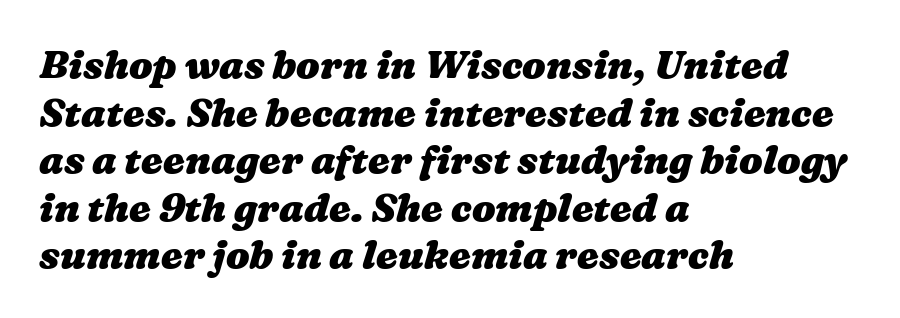
Q: Is the text bold? A: Yes.
Q: Is the text underlined? A: No.
Q: How is the paragraph aligned? A: Left-aligned.
Q: Is the spacing between letters normal or unusually wide? A: Normal.
Q: Width (condensed, normal, or wide)? A: Wide.
Q: Stroke contrast? A: Medium.
Q: x-height? A: Medium.
Q: Monospaced? A: No.
